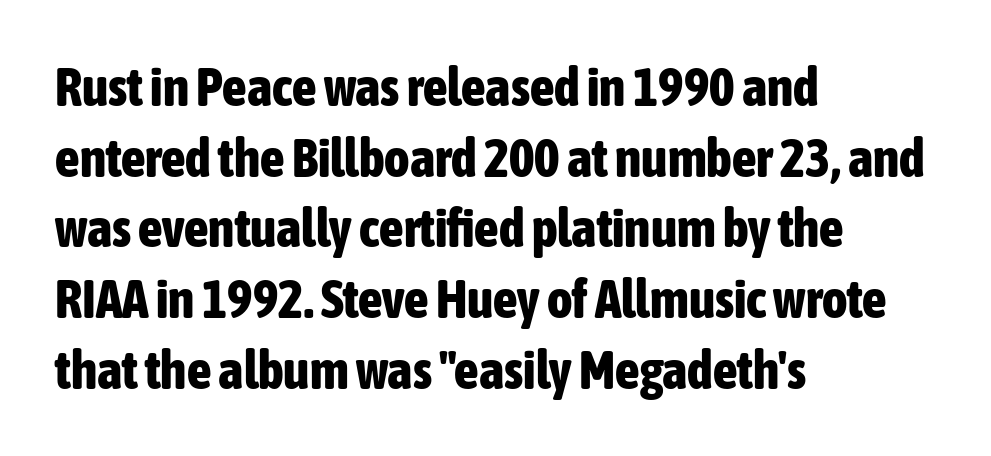
Q: Is the text bold? A: Yes.
Q: Is the text italic (slanted)? A: No, it is upright.
Q: Is the typeface a serif or a sans-serif typeface? A: Sans-serif.
Q: Is the text underlined? A: No.
Q: How is the paragraph aligned? A: Left-aligned.
Q: Is the spacing between letters normal or unusually wide? A: Normal.
Q: Is the spacing between lines tight, normal or loose? A: Normal.
Q: Width (condensed, normal, or wide)? A: Condensed.
Q: Stroke contrast? A: Low.
Q: x-height? A: Medium.
Q: Monospaced? A: No.
